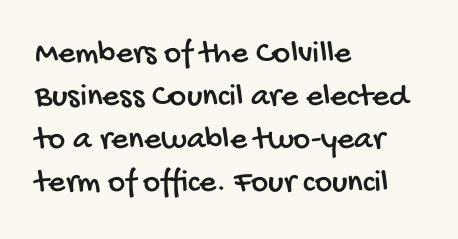
Horizontally, the lines are justified to the leading edge only. This sample has the flowing, uneven cadence of proportional lettering. Spacing between characters is what you'd get straight out of the box. Has an underline been added? It has not. If you measured baseline to baseline, you'd find a middling distance. Unlike a traditional serif, this face leaves its strokes unadorned.
